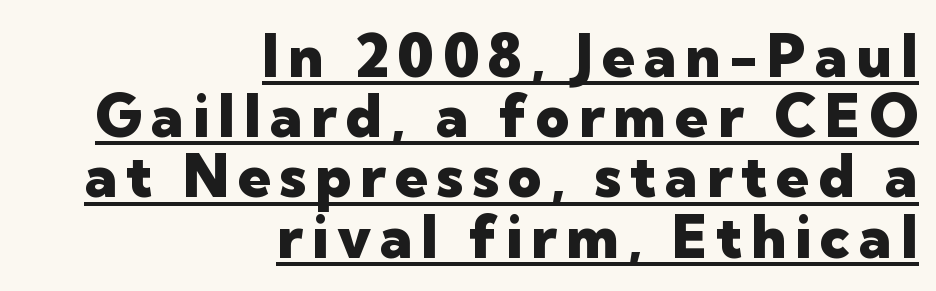
The image shows 59 px heavy sans-serif type, upright; set right-aligned, tight line spacing (1.02x), underlined; low stroke contrast and a medium x-height.
